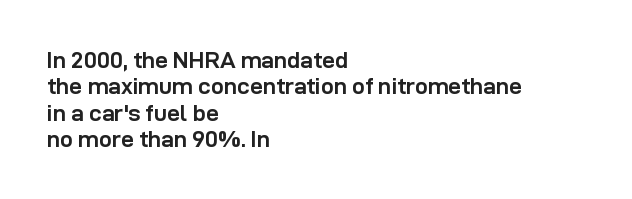
Q: Is the text bold? A: Yes.
Q: Is the text italic (slanted)? A: No, it is upright.
Q: Is the text underlined? A: No.
Q: How is the paragraph aligned? A: Left-aligned.
Q: Is the spacing between letters normal or unusually wide? A: Normal.
Q: Is the spacing between lines tight, normal or loose? A: Tight.
